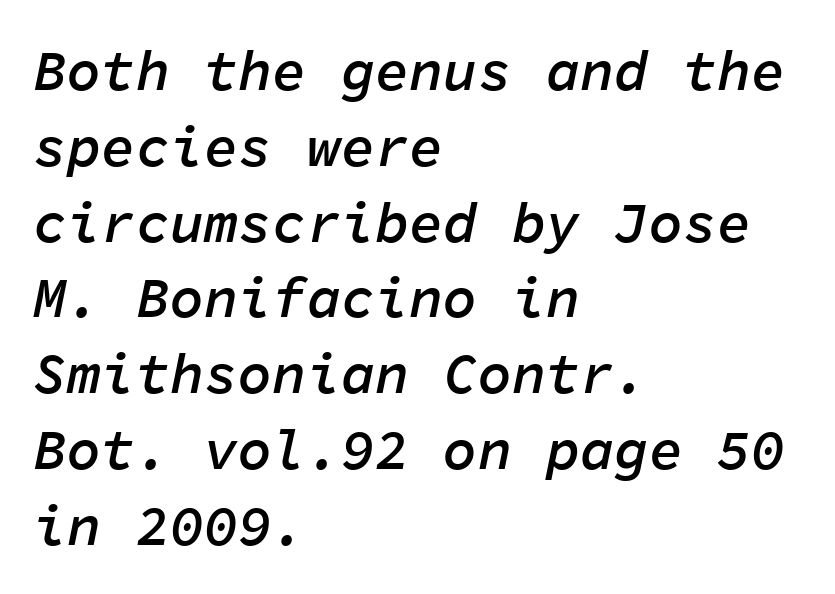
Slightly chunky letters — semibold, I'd say, not full bold. The whole block is typeset with a tilt. A bare baseline throughout the passage. Does extra space separate the letters? No, they use regular spacing. The block of text has a typical density, with ordinary space between rows.
